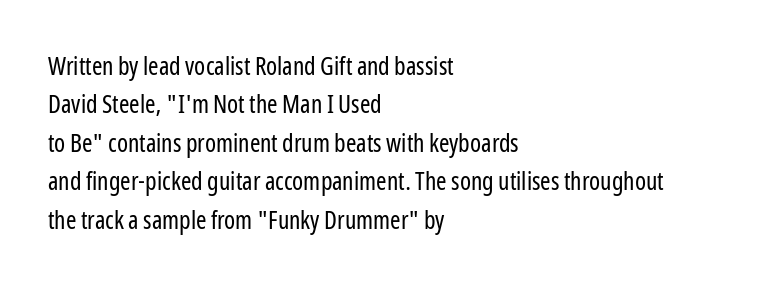
This sample uses an upright cut, with every glyph sitting square on the baseline. The string is rendered with underlining switched off. Tracking value appears to be zero — textbook default spacing. The lines in this sample share a left origin and differ only in where they stop. Vertical spacing — default.
